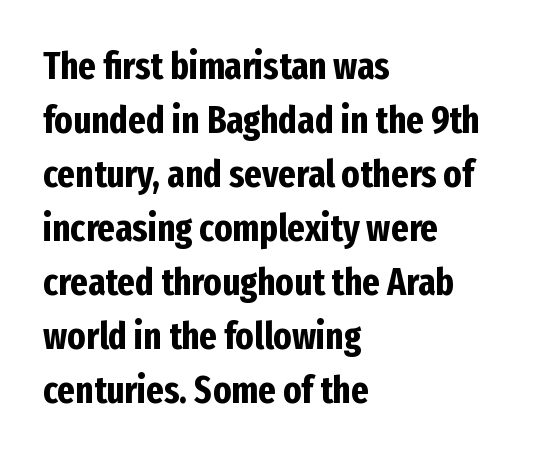
{"serif": "no", "italic": "no", "bold": "yes", "weight": "bold", "width": "condensed", "stroke_contrast": "low", "x_height": "medium", "monospaced": "no", "underline": "no", "align": "left", "line_spacing": "normal", "line_spacing_ratio": 1.42, "letter_spacing": "normal", "letter_spacing_em": 0.0, "glyph_px": 38}
